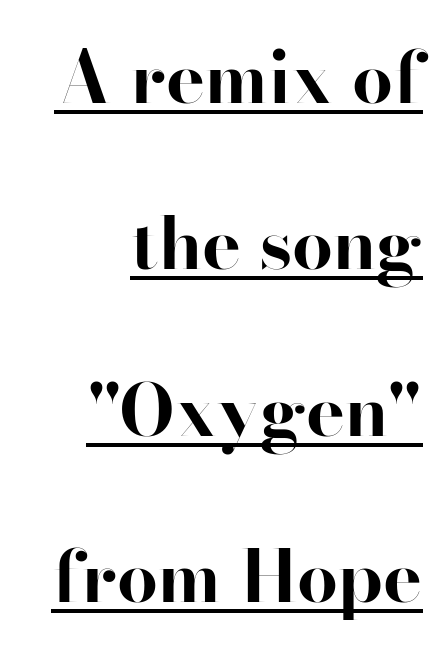
Q: Is the text bold? A: Yes.
Q: Is the text italic (slanted)? A: No, it is upright.
Q: Is the typeface a serif or a sans-serif typeface? A: Serif.
Q: Is the text underlined? A: Yes.
Q: How is the paragraph aligned? A: Right-aligned.
Q: Is the spacing between letters normal or unusually wide? A: Normal.
Q: Is the spacing between lines tight, normal or loose? A: Loose.
Q: Width (condensed, normal, or wide)? A: Normal.
Q: Stroke contrast? A: High.
Q: x-height? A: Small.
Q: Monospaced? A: No.
